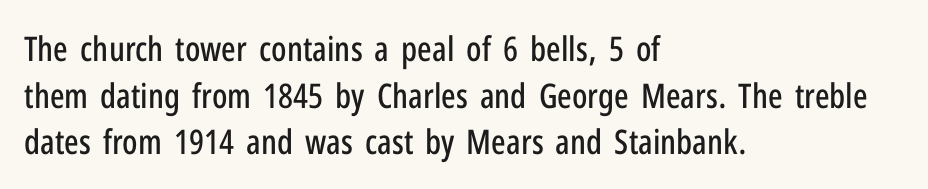
Q: Is the text italic (slanted)? A: No, it is upright.
Q: Is the typeface a serif or a sans-serif typeface? A: Sans-serif.
Q: Is the text underlined? A: No.
Q: How is the paragraph aligned? A: Left-aligned.
Q: Is the spacing between letters normal or unusually wide? A: Normal.
Q: Is the spacing between lines tight, normal or loose? A: Normal.
Q: Width (condensed, normal, or wide)? A: Condensed.
Q: Stroke contrast? A: Low.
Q: x-height? A: Medium.
Q: Monospaced? A: No.
